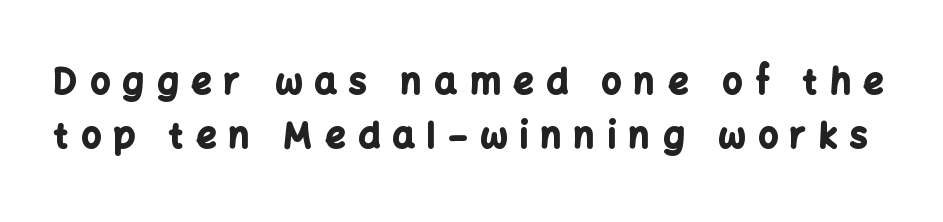
A typesetter would call this proportional, since set widths differ per character. In terms of weight, the rendering is a true, heavy bold. This rendering widens character spacing well past its baseline value. Do the letters lean? They stand straight. Reading down the column, the eye jumps a familiar distance to each next line. Stroke terminals: plain, sans-serif.
